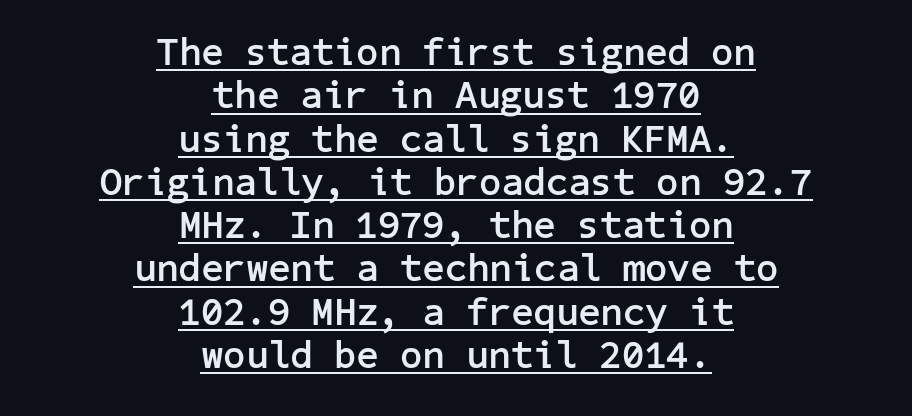
The image shows 39 px semibold sans-serif type, upright; set centered, tight line spacing (1.11x), normal letter spacing, underlined; low stroke contrast and a medium x-height.
